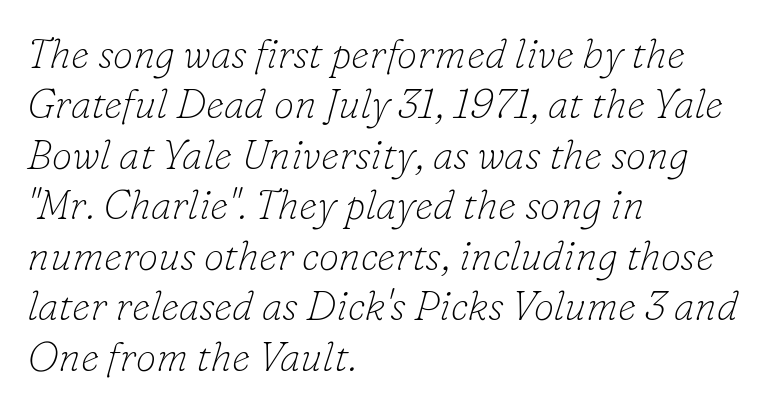
{"serif": "yes", "italic": "yes", "lean": "right", "slant_degrees": 16, "bold": "no", "weight": "thin", "width": "normal", "stroke_contrast": "low", "x_height": "small", "monospaced": "no", "underline": "no", "align": "left", "line_spacing_ratio": 1.23, "letter_spacing": "normal", "letter_spacing_em": 0.0, "glyph_px": 41}
